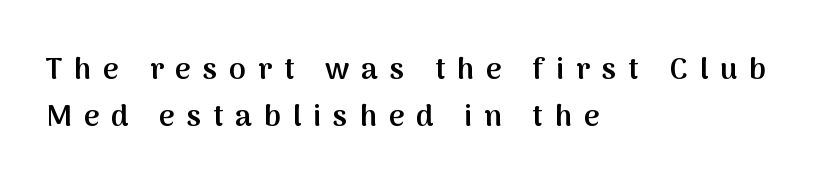
Q: Is the text bold? A: Semi-bold.
Q: Is the text italic (slanted)? A: No, it is upright.
Q: Is the typeface a serif or a sans-serif typeface? A: Sans-serif.
Q: Is the text underlined? A: No.
Q: How is the paragraph aligned? A: Left-aligned.
Q: Is the spacing between letters normal or unusually wide? A: Unusually wide.
Q: Is the spacing between lines tight, normal or loose? A: Normal.
Q: Width (condensed, normal, or wide)? A: Normal.
Q: Stroke contrast? A: Medium.
Q: x-height? A: Medium.
Q: Monospaced? A: No.
